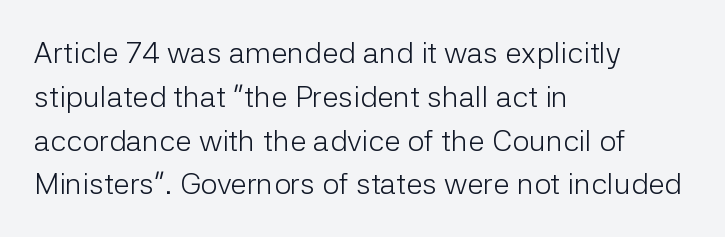
Q: Is the text bold? A: No.
Q: Is the text italic (slanted)? A: No, it is upright.
Q: Is the typeface a serif or a sans-serif typeface? A: Sans-serif.
Q: Is the text underlined? A: No.
Q: How is the paragraph aligned? A: Left-aligned.
Q: Is the spacing between letters normal or unusually wide? A: Normal.
Q: Is the spacing between lines tight, normal or loose? A: Normal.
Q: Width (condensed, normal, or wide)? A: Normal.
Q: Stroke contrast? A: Low.
Q: x-height? A: Medium.
Q: Monospaced? A: No.
